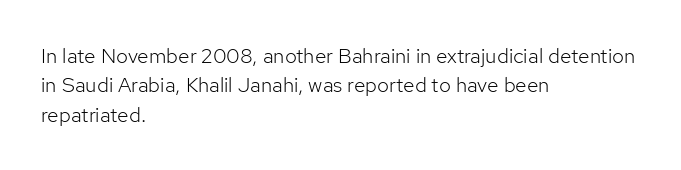
Q: Is the text bold? A: No.
Q: Is the text italic (slanted)? A: No, it is upright.
Q: Is the text underlined? A: No.
Q: How is the paragraph aligned? A: Left-aligned.
Q: Is the spacing between letters normal or unusually wide? A: Normal.
Q: Is the spacing between lines tight, normal or loose? A: Normal.
